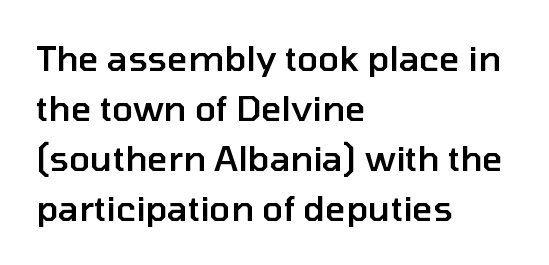
The image shows 35 px semibold sans-serif type, upright; set left-aligned, normal line spacing (1.43x), normal letter spacing, not underlined; low stroke contrast and a medium x-height.
